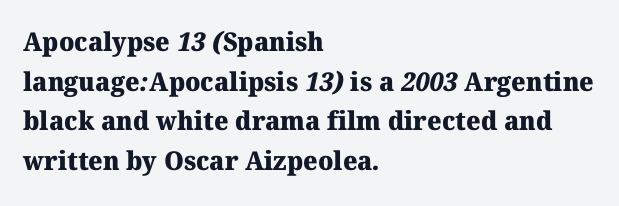
{"bold": "yes", "underline": "no", "align": "left", "line_spacing": "normal", "line_spacing_ratio": 1.52, "letter_spacing": "normal", "letter_spacing_em": 0.0, "glyph_px": 26}
